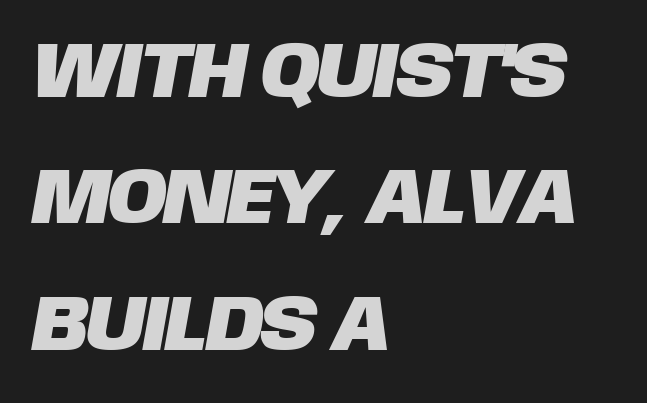
{"serif": "no", "width": "normal", "stroke_contrast": "low", "x_height": "large", "monospaced": "no", "underline": "no", "align": "left", "line_spacing": "normal", "line_spacing_ratio": 1.6, "letter_spacing": "normal", "letter_spacing_em": 0.0, "glyph_px": 79}
